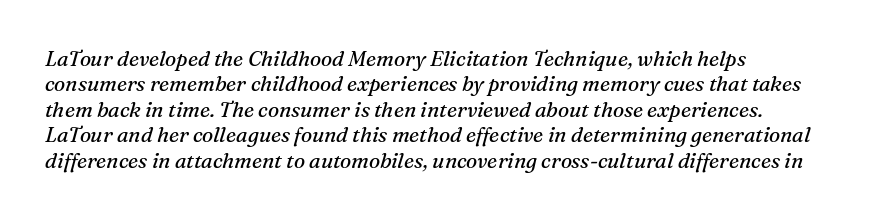
Q: Is the text bold? A: No.
Q: Is the text italic (slanted)? A: Yes, it leans right by about 16 degrees.
Q: Is the text underlined? A: No.
Q: How is the paragraph aligned? A: Left-aligned.
Q: Is the spacing between letters normal or unusually wide? A: Normal.
